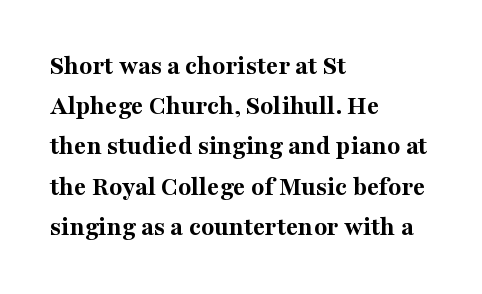
The rag falls on the right side of this text block. The axis of the letterforms is exactly vertical. Descender tails drop into unmarked territory. Inter-character spacing is left at the font's built-in metrics. Heavy, bold letterforms.
